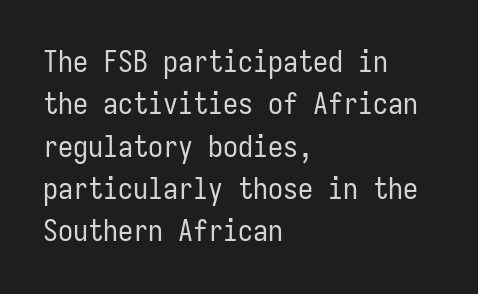
Think of a typewriter: that constant character pitch is what you see here. Descenders are the only things crossing below the line. How are the letters spaced? Ordinarily, with no added tracking. On a weight scale, this lands at 450 or below. The lines sit at an ordinary, default distance from one another.
